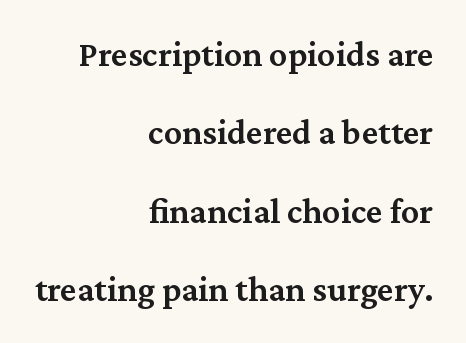
The image shows 36 px semibold serif type, upright; set right-aligned, loose line spacing (2.18x), normal letter spacing, not underlined; medium stroke contrast and a medium x-height.
